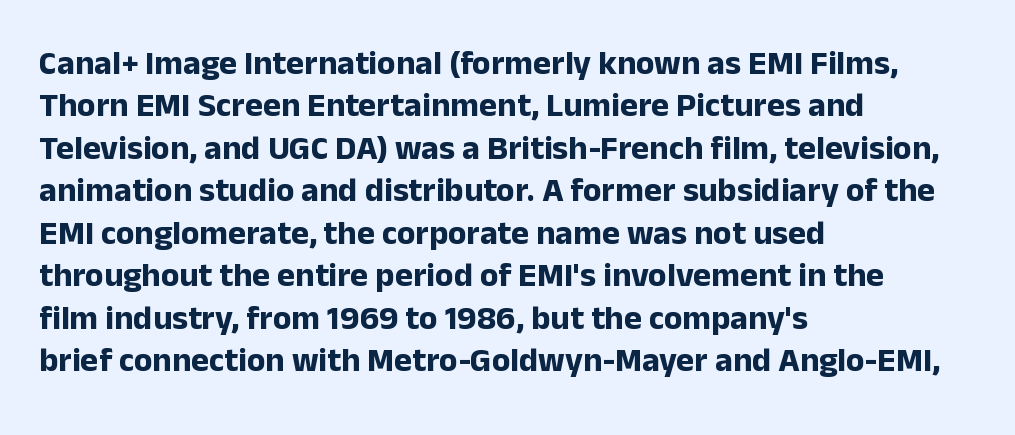
Q: Is the text bold? A: Yes.
Q: Is the text italic (slanted)? A: No, it is upright.
Q: Is the typeface a serif or a sans-serif typeface? A: Sans-serif.
Q: Is the text underlined? A: No.
Q: How is the paragraph aligned? A: Left-aligned.
Q: Is the spacing between letters normal or unusually wide? A: Normal.
Q: Is the spacing between lines tight, normal or loose? A: Normal.
Q: Width (condensed, normal, or wide)? A: Normal.
Q: Stroke contrast? A: Low.
Q: x-height? A: Medium.
Q: Monospaced? A: No.
